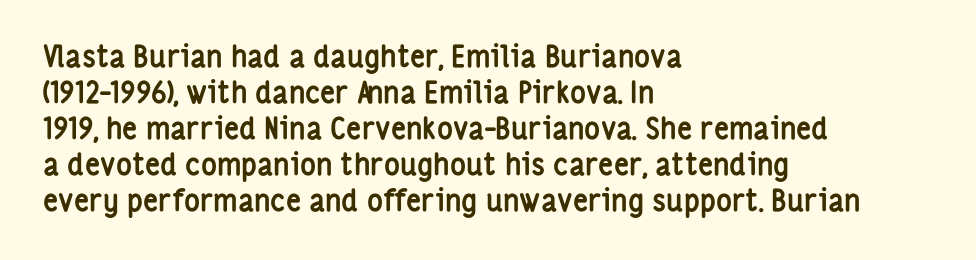
{"serif": "no", "italic": "no", "bold": "yes", "weight": "semibold", "width": "condensed", "stroke_contrast": "low", "x_height": "medium", "monospaced": "no", "underline": "no", "align": "left", "line_spacing_ratio": 1.2, "letter_spacing": "normal", "letter_spacing_em": 0.0, "glyph_px": 30}
